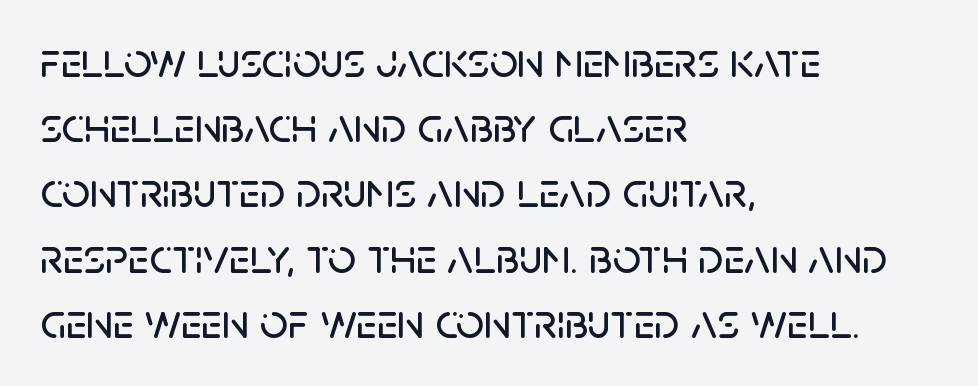
{"serif": "no", "italic": "no", "width": "normal", "stroke_contrast": "low", "x_height": "large", "monospaced": "no", "underline": "no", "align": "left", "line_spacing": "normal", "line_spacing_ratio": 1.33, "letter_spacing": "normal", "letter_spacing_em": 0.0, "glyph_px": 49}
